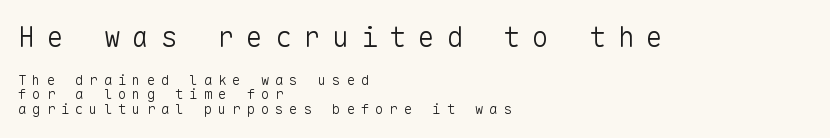
The lettering holds an erect, upright posture throughout. The passage shown has open, widely tracked lettering throughout. The cut favours lightness, reaching ordinary text weight at its darkest. Typographically, this falls in the sans-serif category.
